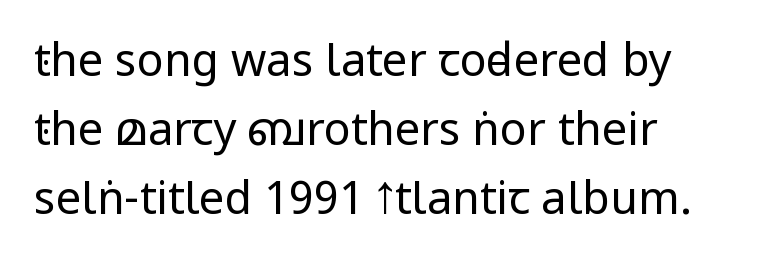
The image shows 45 px regular-weight, condensed sans-serif type, upright; set left-aligned, normal line spacing (1.53x), normal letter spacing, not underlined; low stroke contrast and a large x-height.
